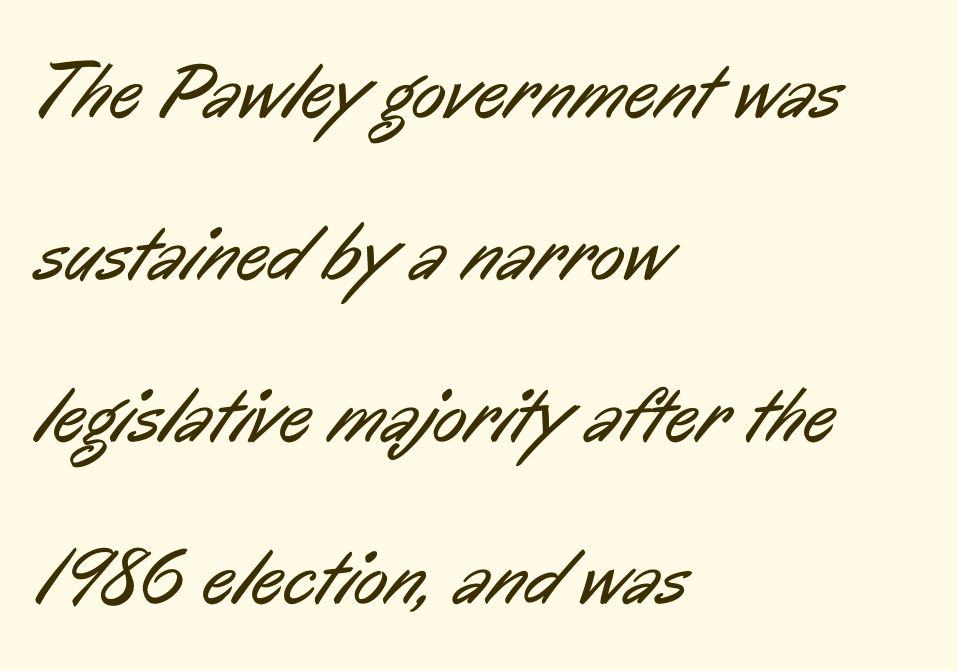
Q: Is the text bold? A: No.
Q: Is the typeface a serif or a sans-serif typeface? A: Sans-serif.
Q: Is the text underlined? A: No.
Q: How is the paragraph aligned? A: Left-aligned.
Q: Is the spacing between letters normal or unusually wide? A: Normal.
Q: Is the spacing between lines tight, normal or loose? A: Loose.
Q: Width (condensed, normal, or wide)? A: Condensed.
Q: Stroke contrast? A: Low.
Q: x-height? A: Medium.
Q: Monospaced? A: No.
